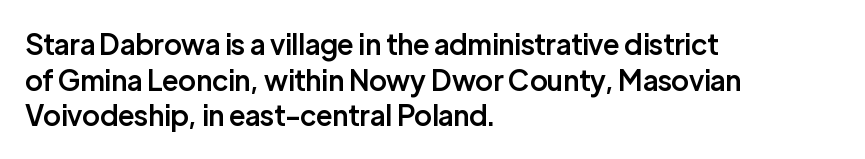
This is sans-serif lettering, the kind often seen on screens and signage. Descenders are the only things crossing below the line. The rag falls on the right side of this text block. Letter spacing: default. Leading matches the norm, producing a regular column.
